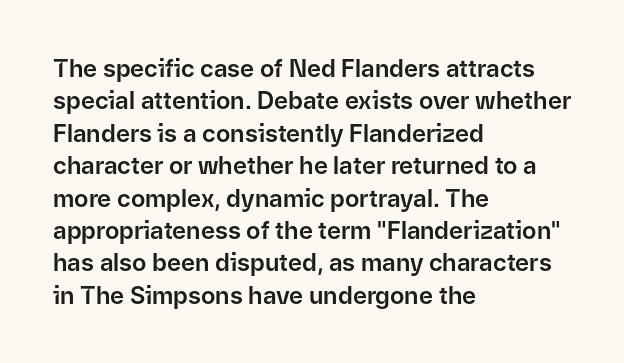
Glyph-to-glyph distance matches everyday printed text. Teacher's note: observe the even left margin — that is flush-left alignment. Type without underlining. This sample keeps an unexceptional amount of space between lines. This is roman type, the default non-slanted kind.
